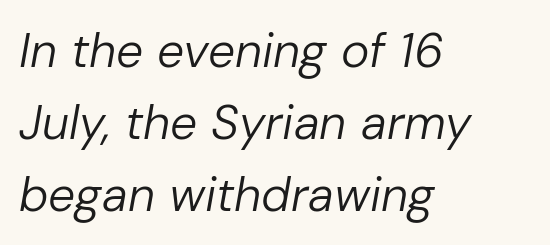
Does extra space separate the letters? No, they use regular spacing. No heavy texture on the line: the type isn't bold. The text carries the slant typical of an italic or oblique font. The designer left line spacing at the default. Note the varied advance widths — an 'i' is clearly narrower than an 'm'.
